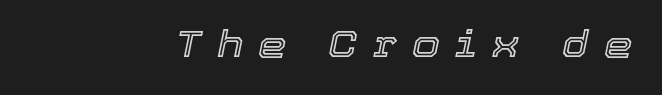
{"italic": "yes", "lean": "right", "slant_degrees": 12, "width": "normal", "x_height": "medium", "monospaced": "no", "underline": "no", "letter_spacing": "wide", "letter_spacing_em": 0.42, "glyph_px": 36}
